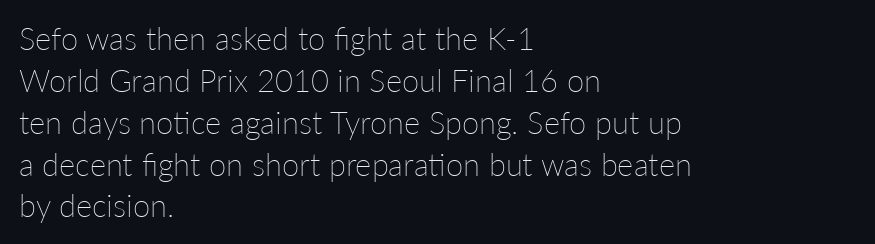
{"italic": "no", "bold": "no", "weight": "thin", "width": "normal", "stroke_contrast": "low", "x_height": "medium", "monospaced": "no", "underline": "no", "align": "left", "line_spacing": "normal", "line_spacing_ratio": 1.35, "letter_spacing": "normal", "letter_spacing_em": 0.0, "glyph_px": 31}
